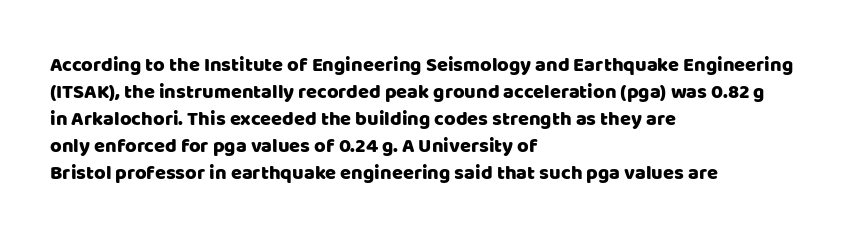
The image shows 20 px text type, upright; set left-aligned, normal line spacing (1.35x), normal letter spacing, not underlined.
